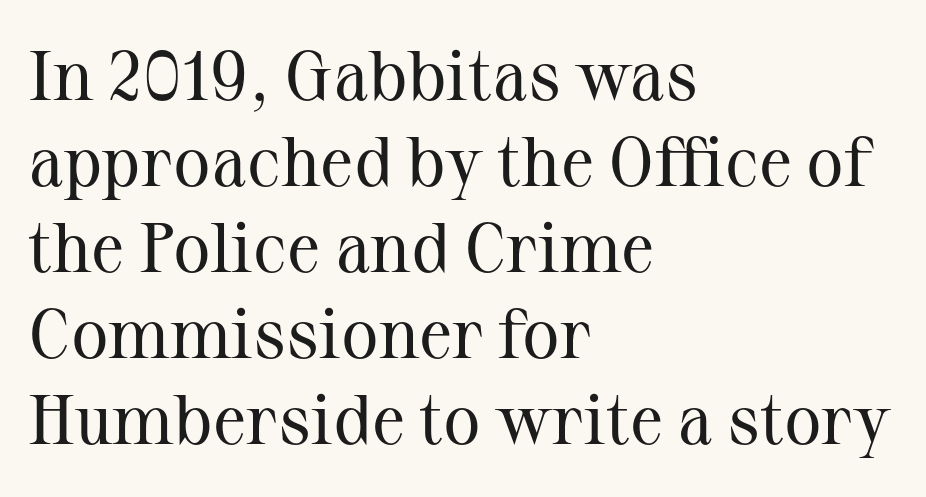
Q: Is the text bold? A: No.
Q: Is the text italic (slanted)? A: No, it is upright.
Q: Is the typeface a serif or a sans-serif typeface? A: Serif.
Q: Is the text underlined? A: No.
Q: How is the paragraph aligned? A: Left-aligned.
Q: Is the spacing between letters normal or unusually wide? A: Normal.
Q: Width (condensed, normal, or wide)? A: Normal.
Q: Stroke contrast? A: Medium.
Q: x-height? A: Medium.
Q: Monospaced? A: No.
